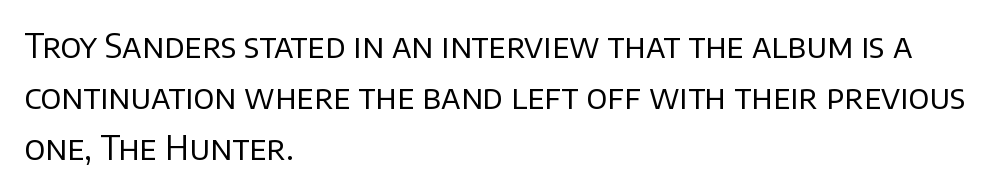
Does the lettering tilt? It doesn't — this is upright. These lines sit exactly where default settings would place them. Each stroke keeps to a modest, everyday thickness or less. What stands out about the letter spacing? Nothing — it is the standard amount.
